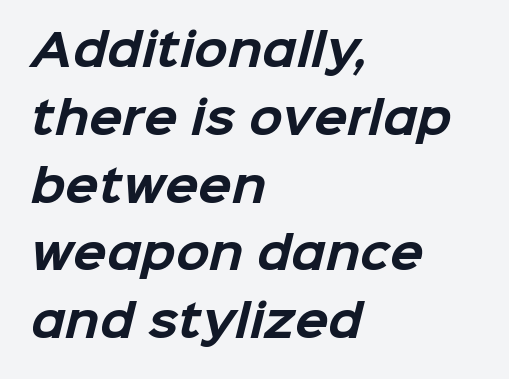
These lines sit exactly where default settings would place them. How are the letters spaced? Ordinarily, with no added tracking. The font family rendered here belongs to the sans-serif group. Spacing verdict: proportional, widths tailored to each character. Which margin do the lines hug? The left one — the right edge is uneven.
